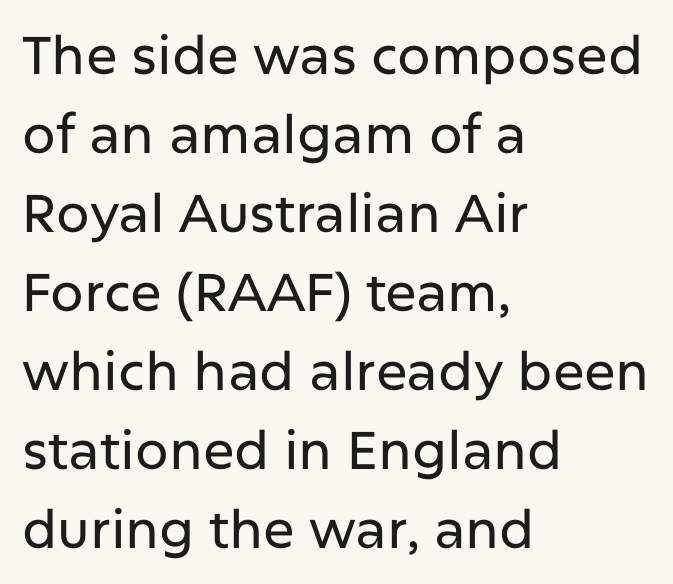
Q: Is the text italic (slanted)? A: No, it is upright.
Q: Is the typeface a serif or a sans-serif typeface? A: Sans-serif.
Q: Is the text underlined? A: No.
Q: How is the paragraph aligned? A: Left-aligned.
Q: Is the spacing between letters normal or unusually wide? A: Normal.
Q: Is the spacing between lines tight, normal or loose? A: Normal.
Q: Width (condensed, normal, or wide)? A: Normal.
Q: Stroke contrast? A: Low.
Q: x-height? A: Medium.
Q: Monospaced? A: No.
